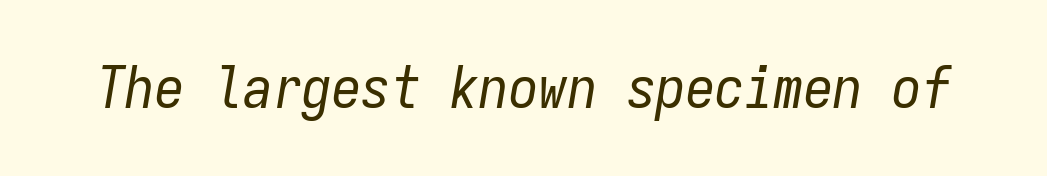
Lines of text with bare space underneath. Observe the lean: these are italic letterforms. This sample has the even, mechanical cadence of fixed-width lettering. Stroke thickness stays within the range of a standard reading face or lighter.
